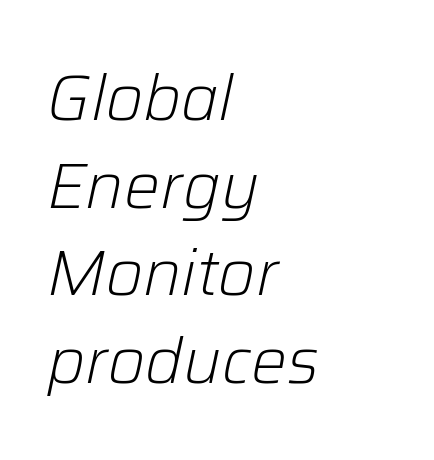
The image shows 64 px light type, italic (leaning right); set left-aligned, normal line spacing (1.37x), normal letter spacing, not underlined; low stroke contrast and a medium x-height.
